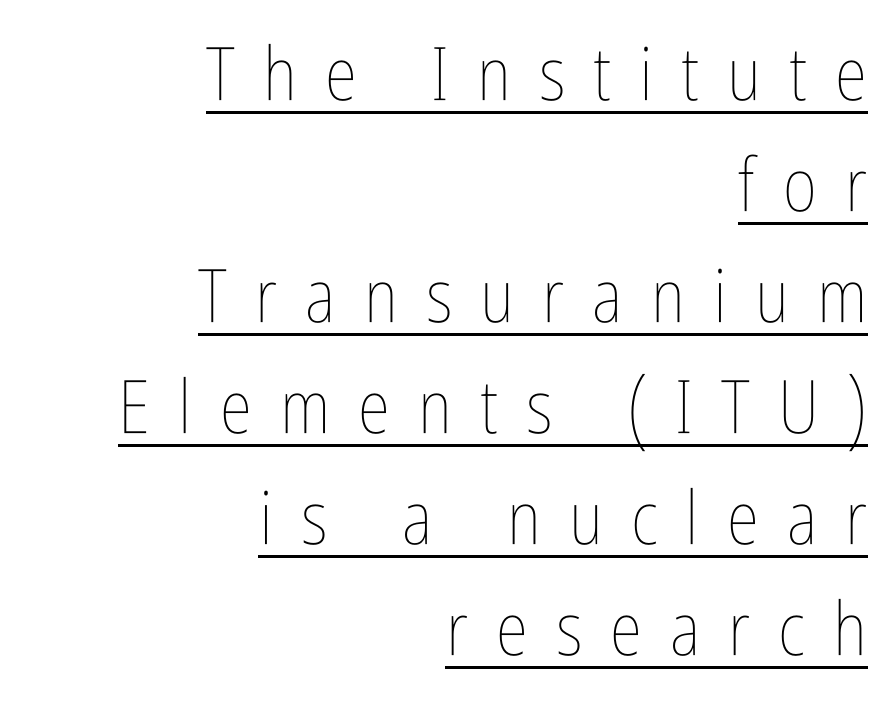
Honestly, the letter spacing is so wide it's the main thing you notice. Line spacing here is normal. Bold? No — there's no thickening of the strokes. The words here are underlined.
